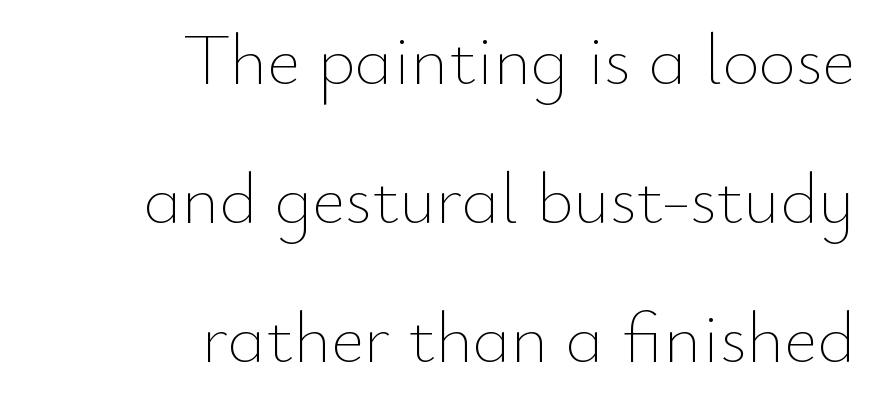
The lines in this sample share a right terminus and differ only in where they begin. Is the letter spacing exaggerated? No — it looks like the ordinary default. A typesetter would call this proportional, since set widths differ per character. Unmarked baselines from the first word to the last. Tall strokes in this sample are plumb rather than angled.
